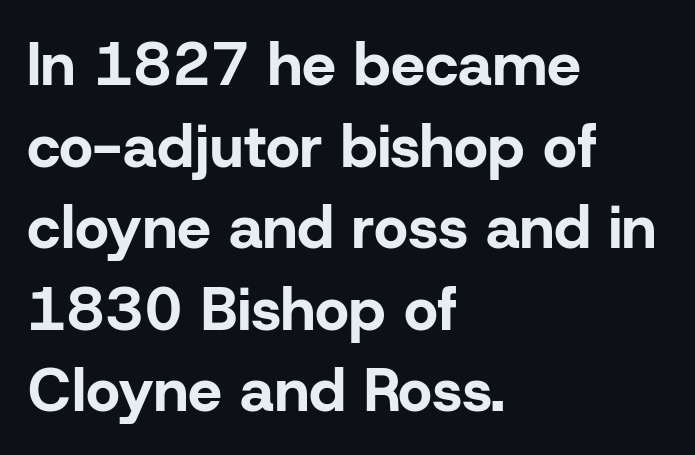
{"serif": "no", "italic": "no", "bold": "yes", "weight": "bold", "width": "normal", "stroke_contrast": "low", "x_height": "medium", "monospaced": "no", "underline": "no", "align": "left", "line_spacing": "normal", "line_spacing_ratio": 1.36, "letter_spacing": "normal", "letter_spacing_em": 0.0, "glyph_px": 60}
